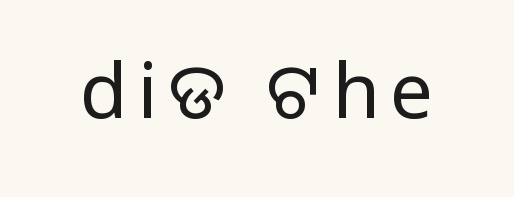
{"serif": "no", "italic": "no", "bold": "no", "weight": "regular", "width": "normal", "stroke_contrast": "low", "x_height": "medium", "monospaced": "no", "underline": "no", "glyph_px": 77}
